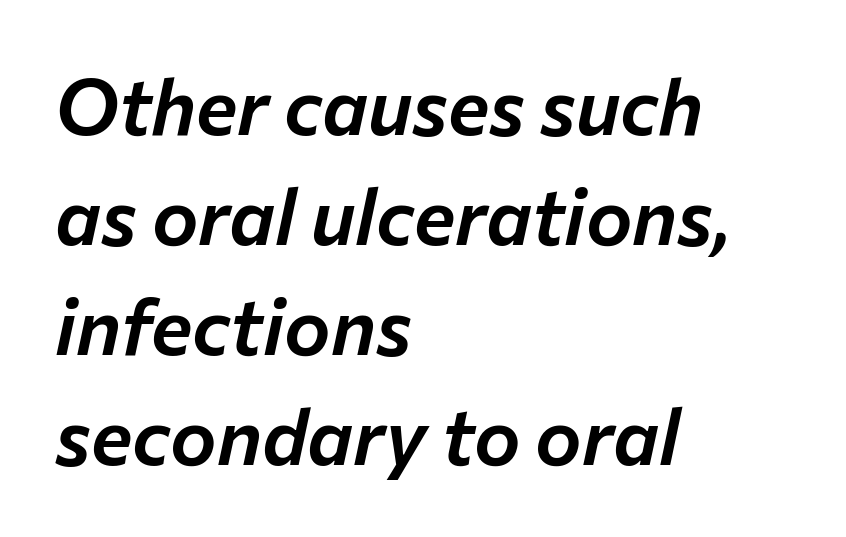
{"italic": "yes", "lean": "right", "slant_degrees": 12, "width": "normal", "stroke_contrast": "low", "x_height": "medium", "monospaced": "no", "underline": "no", "align": "left", "line_spacing": "normal", "line_spacing_ratio": 1.41, "letter_spacing": "normal", "letter_spacing_em": 0.0, "glyph_px": 78}
